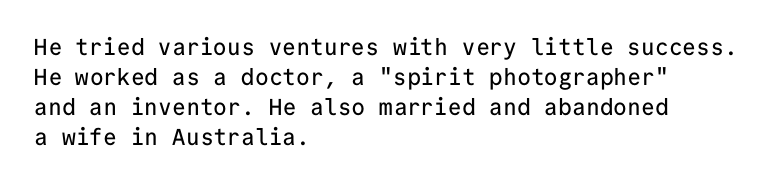
The rendering keeps characters at their native spacing. The string is rendered with underlining switched off. It's the straight-up-and-down kind of type. The paragraph has a hard left edge and a soft right edge. One glance says typical: line gaps are just what's usual.
